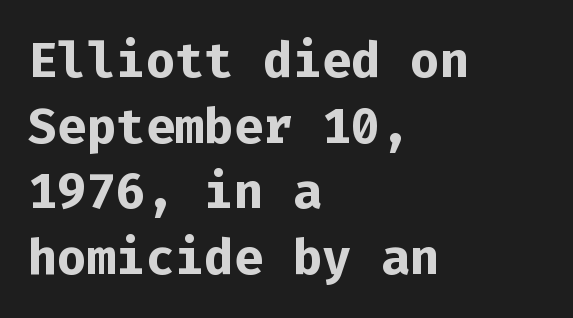
The image shows 49 px bold sans-serif type, upright, monospaced; set left-aligned, normal line spacing (1.34x), normal letter spacing, not underlined; low stroke contrast and a medium x-height.
